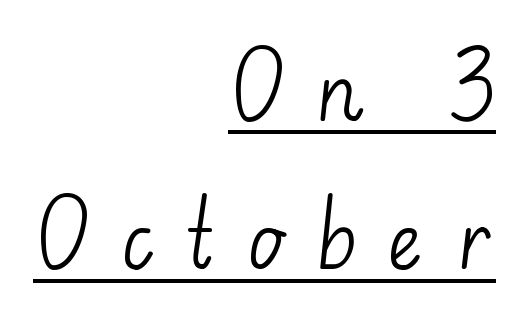
{"serif": "no", "bold": "no", "weight": "light", "width": "normal", "stroke_contrast": "low", "x_height": "small", "monospaced": "no", "underline": "yes", "align": "right", "line_spacing": "loose", "line_spacing_ratio": 1.95, "letter_spacing": "wide", "letter_spacing_em": 0.42, "glyph_px": 76}
